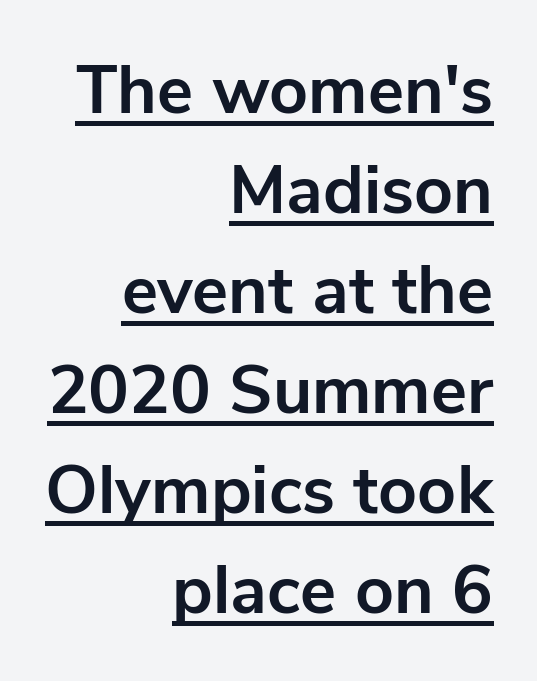
The image shows 68 px bold sans-serif type, upright; set right-aligned, normal line spacing (1.47x), normal letter spacing, underlined; low stroke contrast and a medium x-height.
